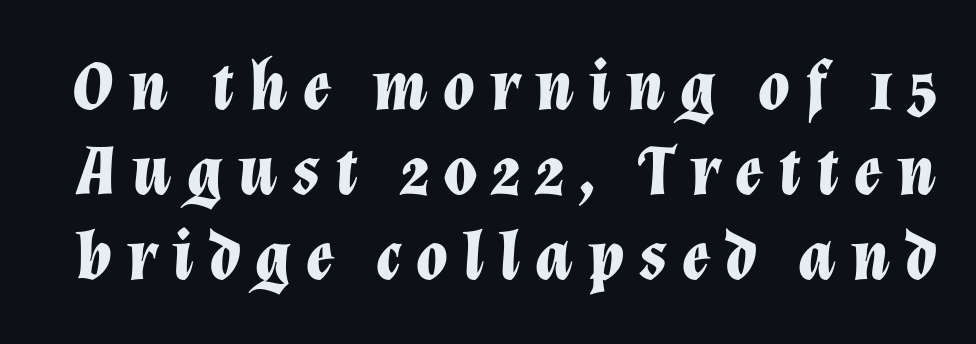
{"italic": "yes", "lean": "right", "slant_degrees": 12, "bold": "yes", "weight": "bold", "width": "normal", "stroke_contrast": "low", "x_height": "medium", "monospaced": "no", "underline": "no", "line_spacing_ratio": 1.18, "letter_spacing": "wide", "letter_spacing_em": 0.21, "glyph_px": 72}
